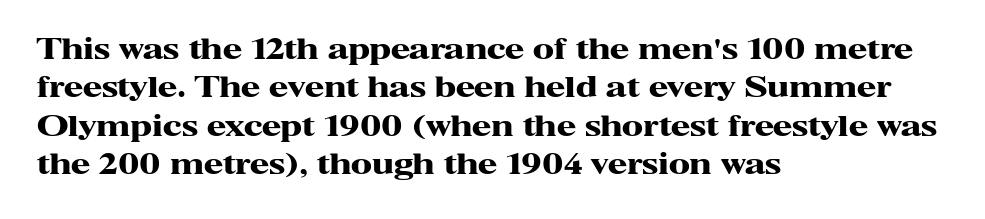
Observe the ordinary spacing: letters are neighbours, not strangers. It's the straight-up-and-down kind of type. Font category for this specimen: serif. Horizontal bands of white between lines are of average thickness. Typesetter's note: full bold, strokes at maximum text heaviness. Do the characters align in a grid? No, the font is proportional.
